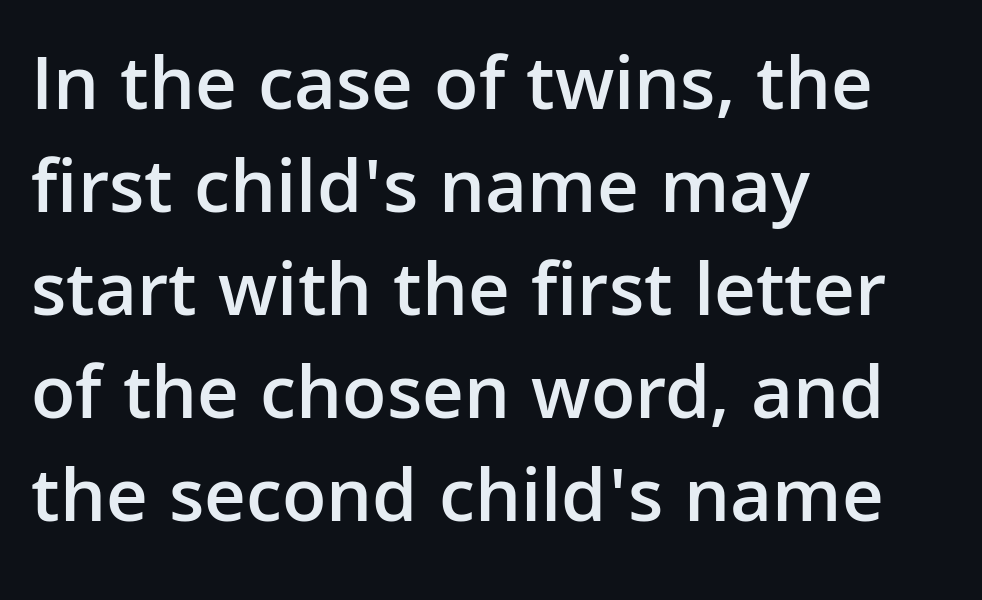
The compositor pushed each line to the left boundary. The letters are semibold — heavier than regular but short of a full bold. Characters follow at the spacing the type designer built in. The area under the type is left untouched. Regarding serifs, this sample does without them.
